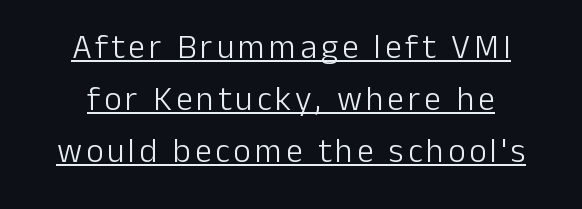
Q: Is the text bold? A: No.
Q: Is the text italic (slanted)? A: No, it is upright.
Q: Is the typeface a serif or a sans-serif typeface? A: Sans-serif.
Q: Is the text underlined? A: Yes.
Q: How is the paragraph aligned? A: Centered.
Q: Is the spacing between lines tight, normal or loose? A: Normal.
Q: Width (condensed, normal, or wide)? A: Normal.
Q: Stroke contrast? A: Low.
Q: x-height? A: Medium.
Q: Monospaced? A: No.
